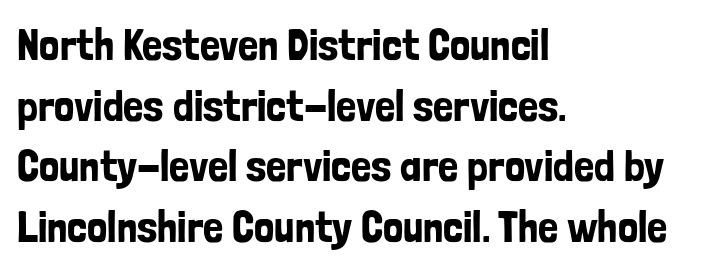
The image shows 45 px condensed sans-serif type, upright; set left-aligned, normal line spacing (1.35x), normal letter spacing, not underlined; low stroke contrast and a medium x-height.
